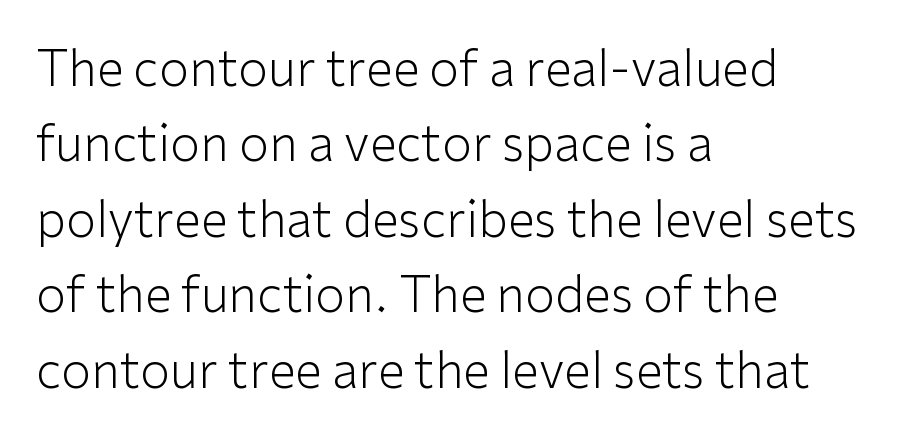
The image shows 49 px light sans-serif type, upright; set left-aligned, normal line spacing (1.54x), normal letter spacing, not underlined; low stroke contrast and a medium x-height.
